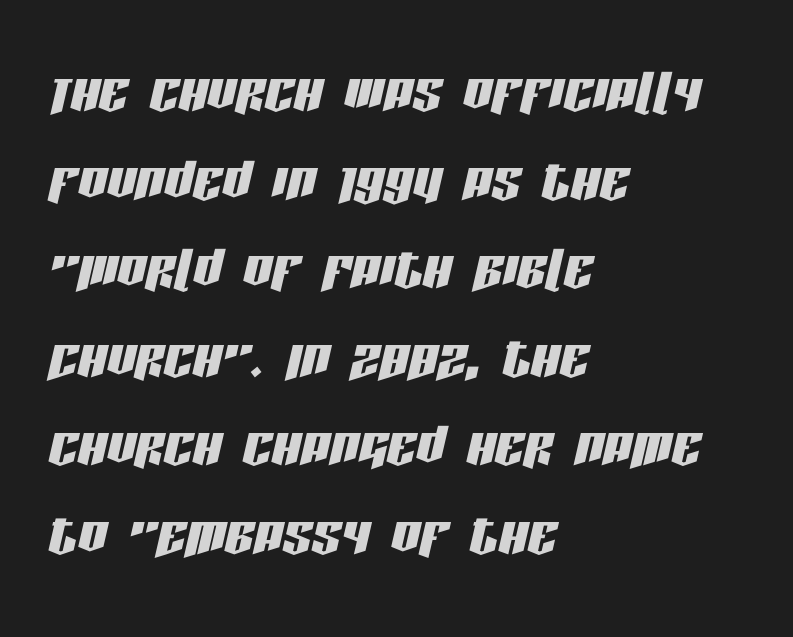
Q: Is the text italic (slanted)? A: Yes, it leans right by about 13 degrees.
Q: Is the text underlined? A: No.
Q: How is the paragraph aligned? A: Left-aligned.
Q: Is the spacing between letters normal or unusually wide? A: Normal.
Q: Width (condensed, normal, or wide)? A: Condensed.
Q: Stroke contrast? A: Low.
Q: x-height? A: Large.
Q: Monospaced? A: No.
